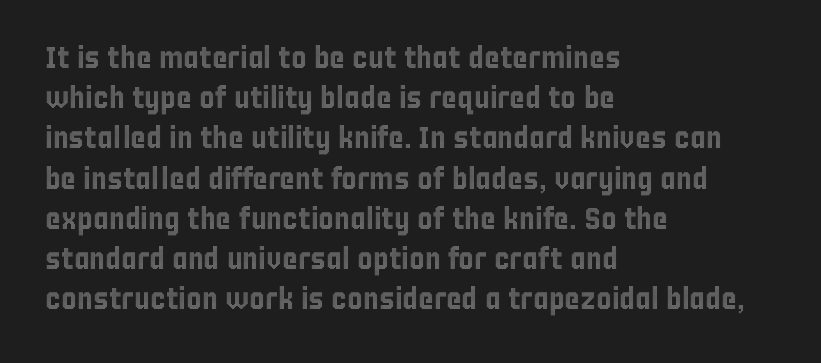
{"italic": "no", "width": "condensed", "x_height": "large", "monospaced": "no", "underline": "no", "align": "left", "line_spacing": "normal", "line_spacing_ratio": 1.34, "letter_spacing": "normal", "letter_spacing_em": 0.0, "glyph_px": 30}
